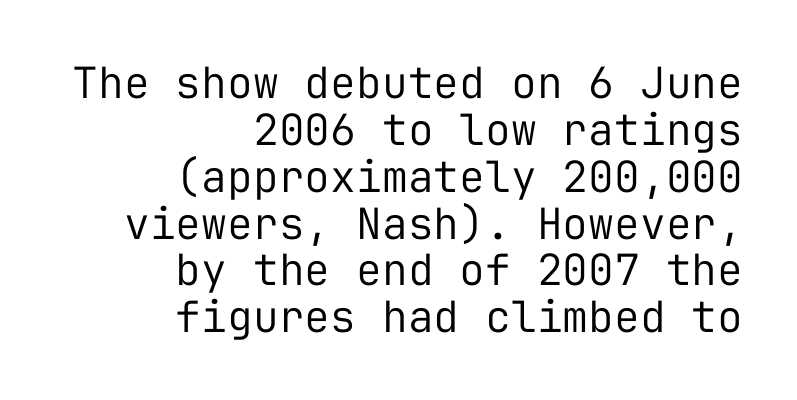
Q: Is the text bold? A: No.
Q: Is the text italic (slanted)? A: No, it is upright.
Q: Is the typeface a serif or a sans-serif typeface? A: Sans-serif.
Q: Is the text underlined? A: No.
Q: How is the paragraph aligned? A: Right-aligned.
Q: Is the spacing between letters normal or unusually wide? A: Normal.
Q: Is the spacing between lines tight, normal or loose? A: Tight.
Q: Width (condensed, normal, or wide)? A: Normal.
Q: Stroke contrast? A: Low.
Q: x-height? A: Medium.
Q: Monospaced? A: Yes.
